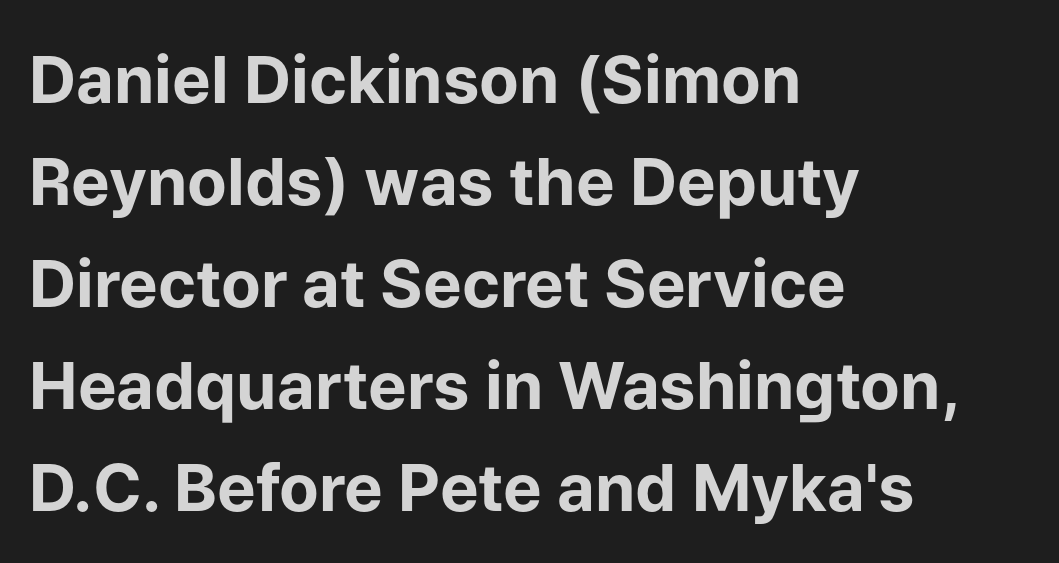
The image shows 65 px bold sans-serif type, upright; set left-aligned, normal line spacing (1.57x), normal letter spacing, not underlined; low stroke contrast and a medium x-height.
